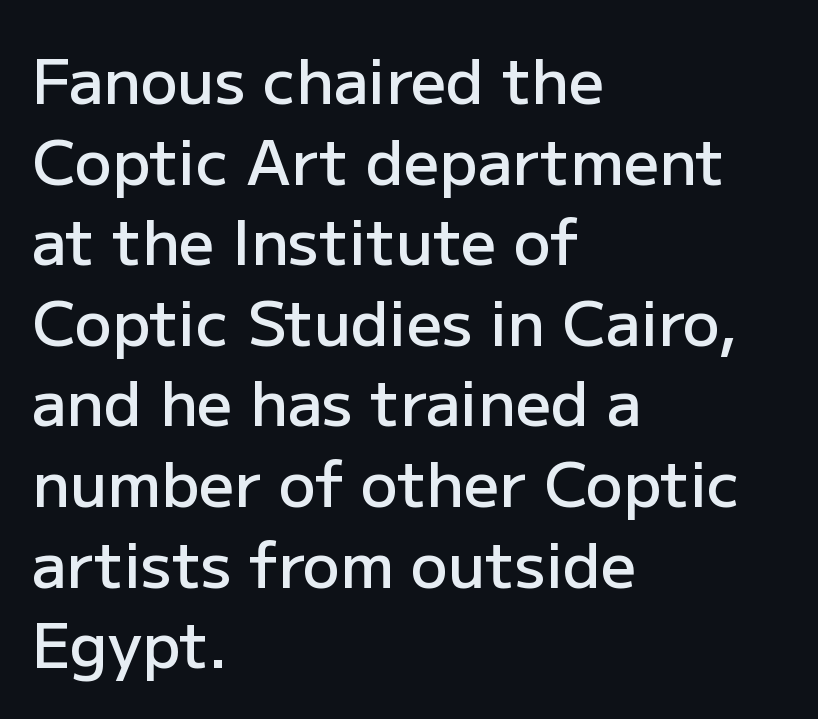
The image shows 62 px semibold sans-serif type, upright; set left-aligned, normal line spacing (1.3x), normal letter spacing, not underlined; low stroke contrast and a medium x-height.
